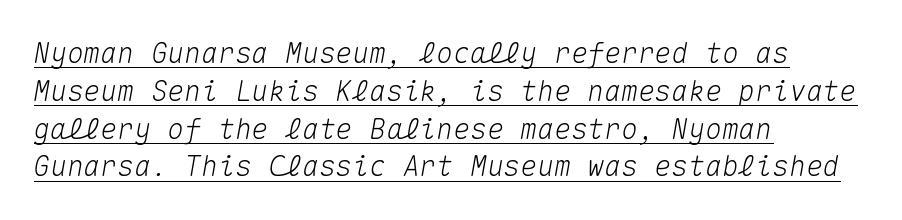
Q: Is the text italic (slanted)? A: Yes, it leans right by about 10 degrees.
Q: Is the text underlined? A: Yes.
Q: How is the paragraph aligned? A: Left-aligned.
Q: Is the spacing between letters normal or unusually wide? A: Normal.
Q: Is the spacing between lines tight, normal or loose? A: Normal.
Q: Width (condensed, normal, or wide)? A: Normal.
Q: Stroke contrast? A: Medium.
Q: x-height? A: Medium.
Q: Monospaced? A: Yes.
